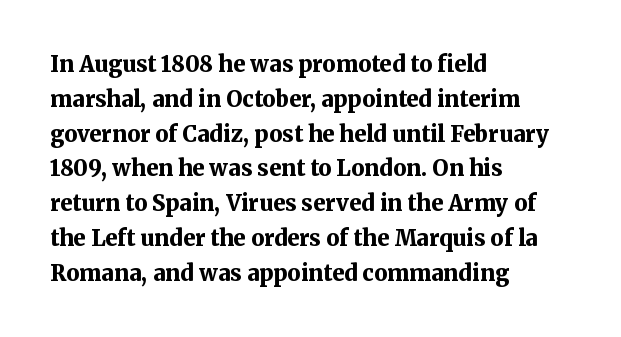
Q: Is the text bold? A: Yes.
Q: Is the text italic (slanted)? A: No, it is upright.
Q: Is the text underlined? A: No.
Q: How is the paragraph aligned? A: Left-aligned.
Q: Is the spacing between letters normal or unusually wide? A: Normal.
Q: Is the spacing between lines tight, normal or loose? A: Normal.
